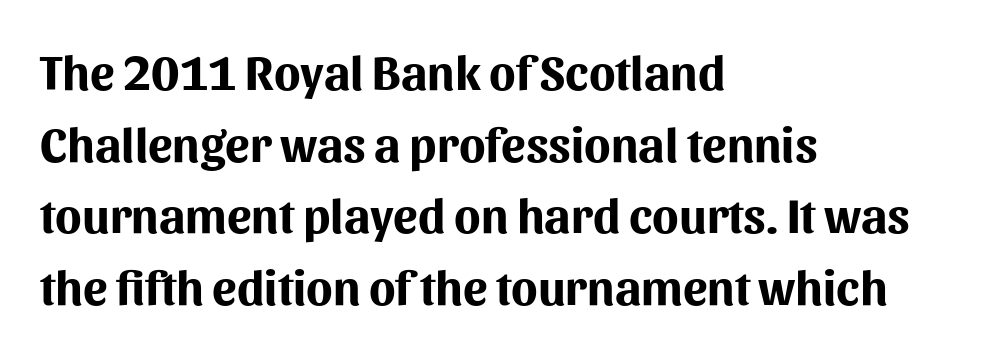
Q: Is the text bold? A: Yes.
Q: Is the text italic (slanted)? A: No, it is upright.
Q: Is the typeface a serif or a sans-serif typeface? A: Sans-serif.
Q: Is the text underlined? A: No.
Q: How is the paragraph aligned? A: Left-aligned.
Q: Is the spacing between letters normal or unusually wide? A: Normal.
Q: Is the spacing between lines tight, normal or loose? A: Normal.
Q: Width (condensed, normal, or wide)? A: Normal.
Q: Stroke contrast? A: Medium.
Q: x-height? A: Medium.
Q: Monospaced? A: No.
